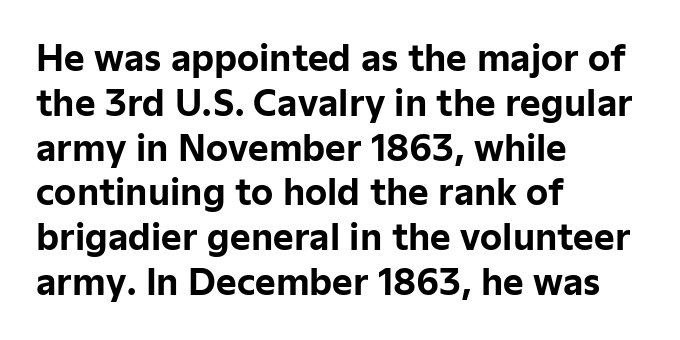
The image shows 35 px bold sans-serif type, upright; set left-aligned, normal line spacing (1.28x), normal letter spacing, not underlined; low stroke contrast and a medium x-height.
